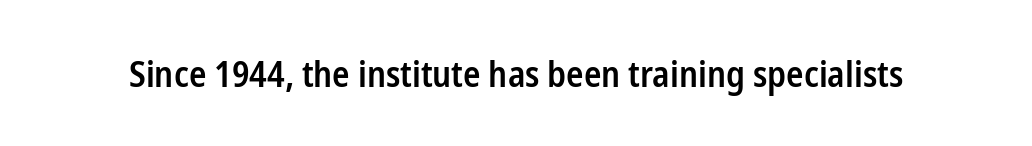
The image shows 36 px semibold, condensed sans-serif type, upright; set normal letter spacing, not underlined; low stroke contrast and a medium x-height.
